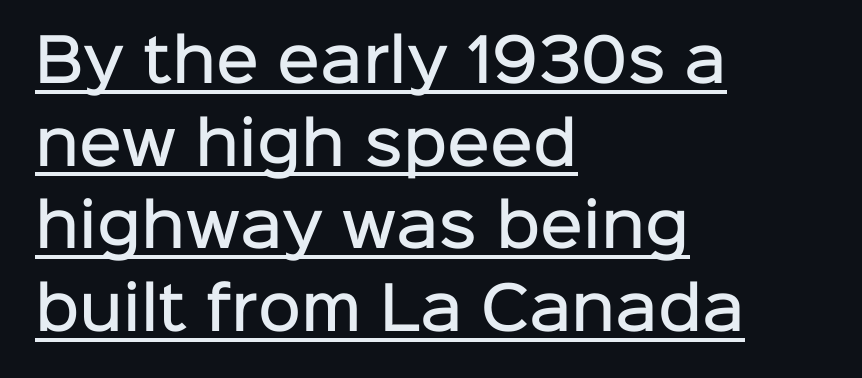
{"serif": "no", "italic": "no", "bold": "semi", "weight": "semibold", "width": "normal", "stroke_contrast": "low", "x_height": "medium", "monospaced": "no", "underline": "yes", "align": "left", "line_spacing": "normal", "line_spacing_ratio": 1.4, "letter_spacing": "normal", "letter_spacing_em": 0.0, "glyph_px": 59}
